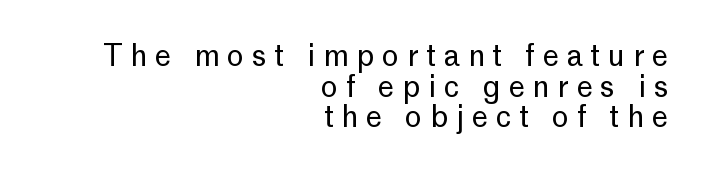
The image shows 29 px regular-weight sans-serif type, upright; set right-aligned, tight line spacing (1.06x), unusually wide letter spacing (+0.27 em), not underlined; low stroke contrast and a medium x-height.
